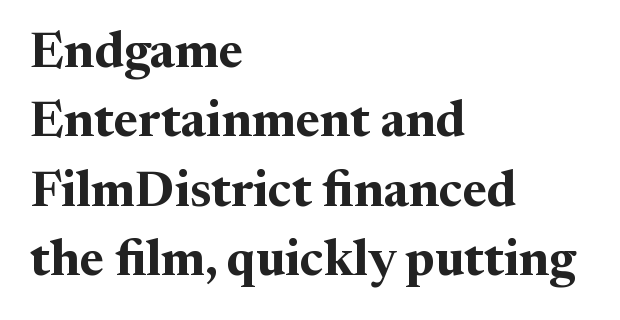
The face used here is rendered with its standard letterfit. The characters display serif detailing at their extremities. Notice how the passage keeps a crisp vertical edge on the left only. These lines sit exactly where default settings would place them.
